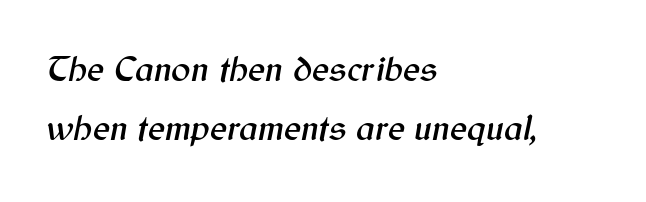
{"italic": "yes", "lean": "right", "slant_degrees": 12, "width": "normal", "stroke_contrast": "medium", "x_height": "medium", "monospaced": "no", "underline": "no", "align": "left", "line_spacing": "normal", "line_spacing_ratio": 1.64, "letter_spacing": "normal", "letter_spacing_em": 0.0, "glyph_px": 36}
